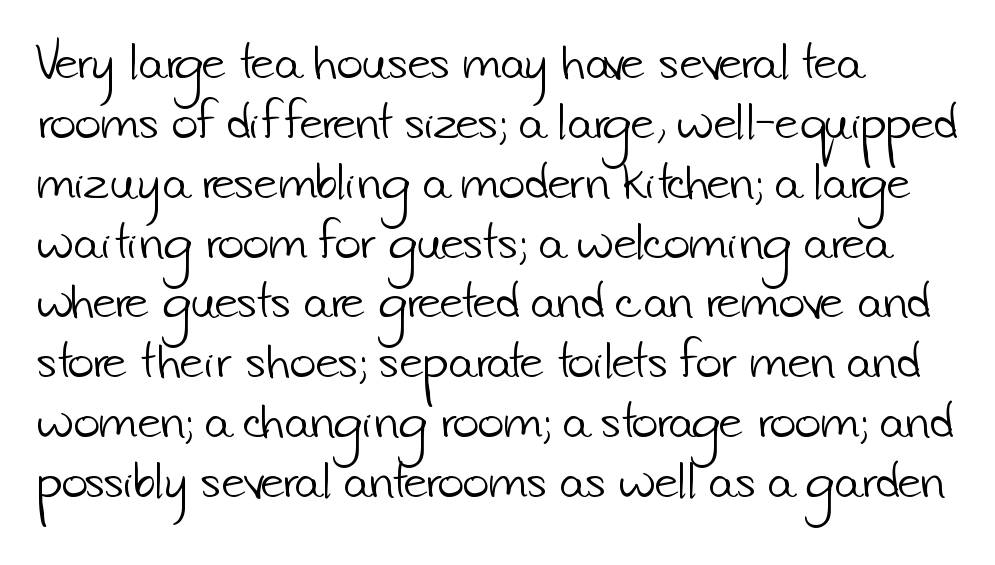
The image shows 45 px light sans-serif type; set left-aligned, normal line spacing (1.33x), normal letter spacing, not underlined; low stroke contrast and a small x-height.
